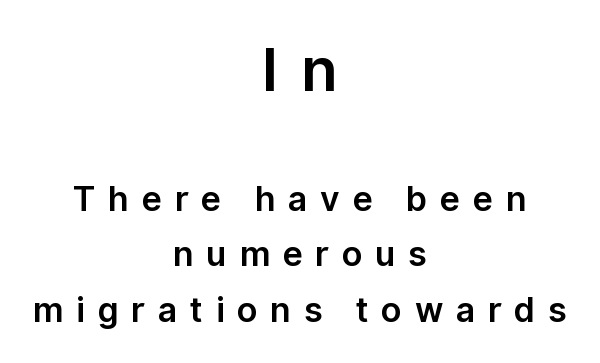
The image shows 60 px sans-serif type, upright; set centered, normal line spacing (1.63x), unusually wide letter spacing (+0.37 em), not underlined; the first (top) block is 1.76x larger; low stroke contrast and a medium x-height.
